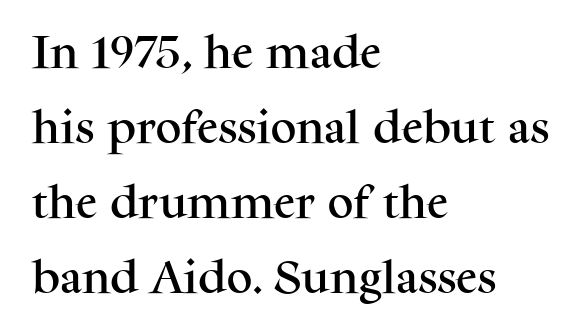
This is the regular roman posture of the typeface. The strip under each line holds only bare page. The compositor pushed each line to the left boundary. The lines are spread far apart with generous leading. Classification — serif.
